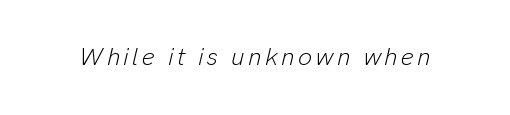
The image shows 25 px text type, italic (leaning right); set not underlined.
